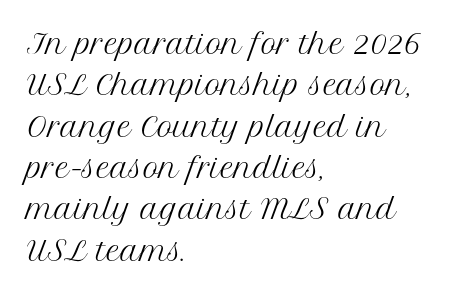
{"bold": "no", "underline": "no", "align": "left", "line_spacing": "normal", "line_spacing_ratio": 1.53, "letter_spacing": "normal", "letter_spacing_em": 0.0, "glyph_px": 27}
